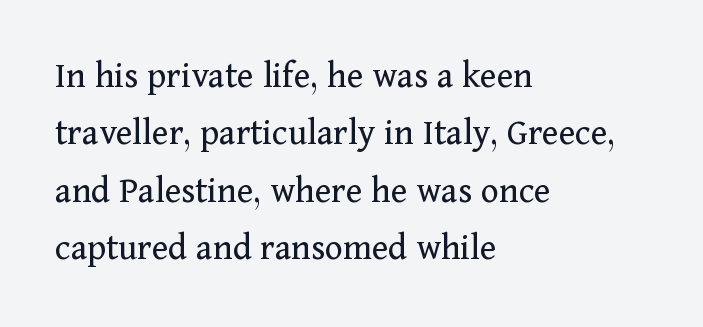
{"serif": "yes", "italic": "no", "bold": "no", "weight": "regular", "width": "normal", "stroke_contrast": "medium", "x_height": "medium", "monospaced": "no", "underline": "no", "align": "left", "line_spacing": "normal", "line_spacing_ratio": 1.51, "letter_spacing": "normal", "letter_spacing_em": 0.0, "glyph_px": 38}
